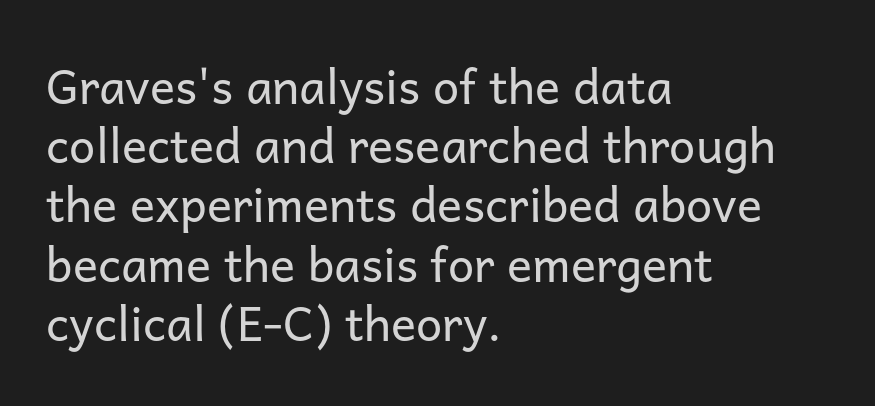
Standard letterfit; no display-style spreading of the glyphs. Type style note: lacks serifs. A quiet, ordinary-to-light weight characterises the typeface. The letters advance in unequal steps, a hallmark of proportional type. Beneath every word, the page is bare.
